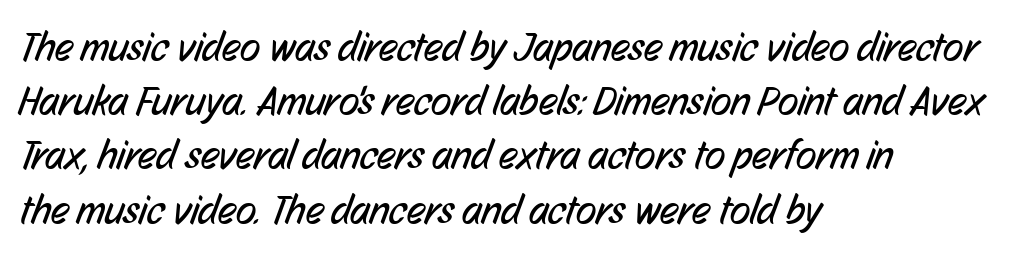
{"serif": "no", "bold": "no", "weight": "regular", "width": "condensed", "stroke_contrast": "low", "x_height": "medium", "monospaced": "no", "underline": "no", "align": "left", "line_spacing": "normal", "line_spacing_ratio": 1.29, "letter_spacing": "normal", "letter_spacing_em": 0.0, "glyph_px": 42}
